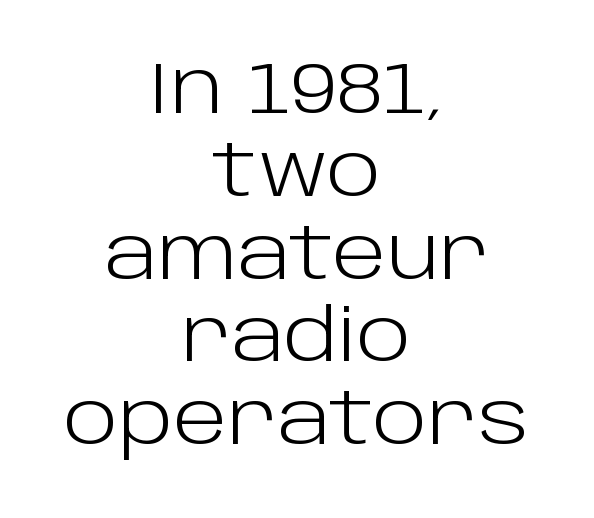
Q: Is the text bold? A: No.
Q: Is the text italic (slanted)? A: No, it is upright.
Q: Is the typeface a serif or a sans-serif typeface? A: Sans-serif.
Q: Is the text underlined? A: No.
Q: How is the paragraph aligned? A: Centered.
Q: Is the spacing between letters normal or unusually wide? A: Normal.
Q: Is the spacing between lines tight, normal or loose? A: Tight.
Q: Width (condensed, normal, or wide)? A: Normal.
Q: Stroke contrast? A: Low.
Q: x-height? A: Large.
Q: Monospaced? A: No.
